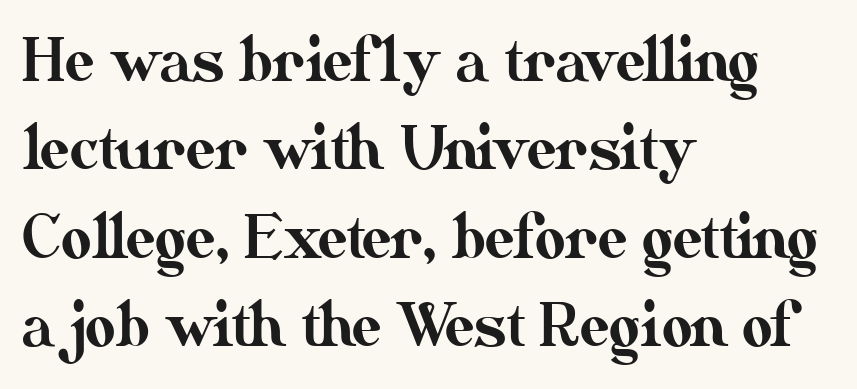
The lines are quadded left. Characters follow at the spacing the type designer built in. In terms of posture, this sample is upright. Spacing verdict: proportional, widths tailored to each character. Is there much room between lines? A standard amount, neither cramped nor airy. Nobody drew a line under any word here.
